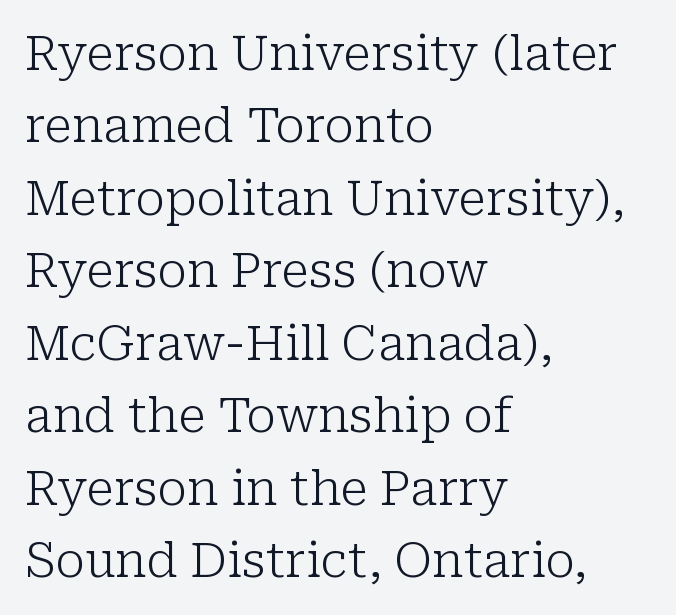
Q: Is the text bold? A: No.
Q: Is the text italic (slanted)? A: No, it is upright.
Q: Is the typeface a serif or a sans-serif typeface? A: Serif.
Q: Is the text underlined? A: No.
Q: How is the paragraph aligned? A: Left-aligned.
Q: Is the spacing between letters normal or unusually wide? A: Normal.
Q: Is the spacing between lines tight, normal or loose? A: Normal.
Q: Width (condensed, normal, or wide)? A: Normal.
Q: Stroke contrast? A: Low.
Q: x-height? A: Medium.
Q: Monospaced? A: No.
